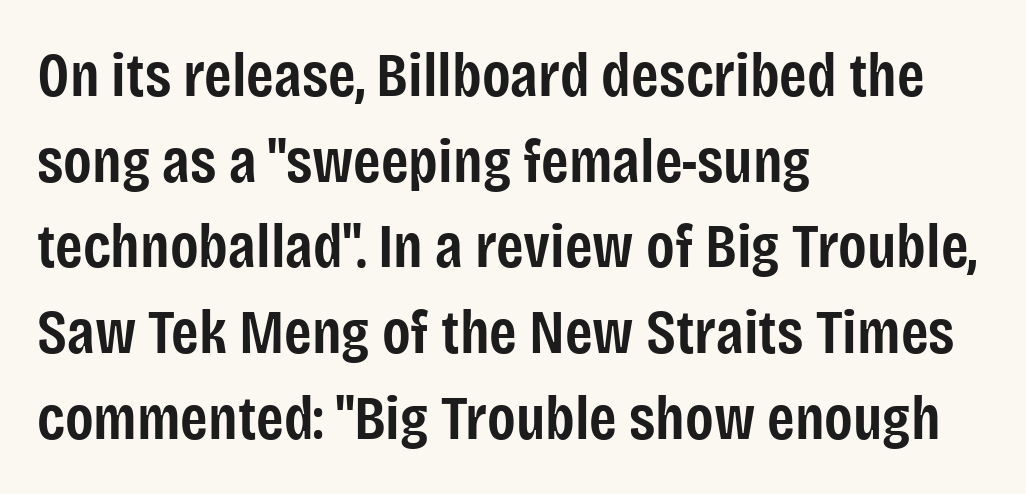
This rendering features lettering with no underline. Words appear dense and cohesive because spacing is normal. The compositor pushed each line to the left boundary. Rendered with straight, roman letterforms.
